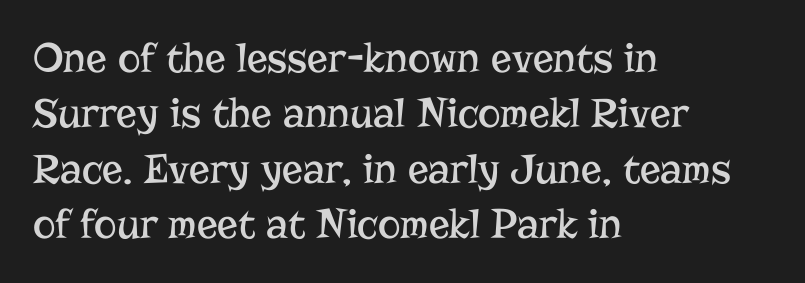
{"serif": "yes", "italic": "no", "bold": "no", "weight": "regular", "width": "normal", "stroke_contrast": "low", "x_height": "medium", "monospaced": "no", "underline": "no", "align": "left", "line_spacing": "normal", "line_spacing_ratio": 1.29, "letter_spacing": "normal", "letter_spacing_em": 0.0, "glyph_px": 43}
